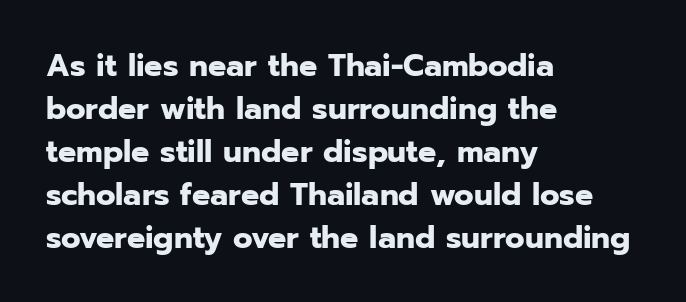
Check where the strokes stop: nothing finishes them off — pure sans. The sample has been set heavy, in full bold. Beneath every word, the page is bare. A classic flush-left, rag-right setting is used for this passage. Ordinary non-slanted type is in use. Each word holds together tightly as a unit, with standard inter-letter gaps.
